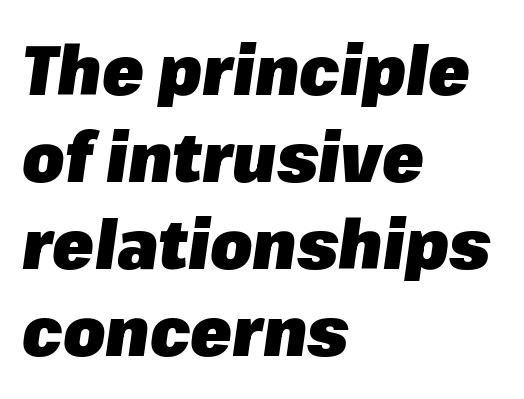
The image shows 68 px heavy type, italic (leaning right); set left-aligned, normal line spacing (1.28x), normal letter spacing, not underlined; low stroke contrast and a medium x-height.
